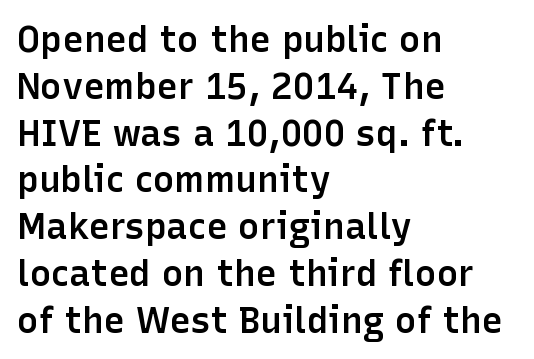
Q: Is the text bold? A: Semi-bold.
Q: Is the text italic (slanted)? A: No, it is upright.
Q: Is the typeface a serif or a sans-serif typeface? A: Sans-serif.
Q: Is the text underlined? A: No.
Q: How is the paragraph aligned? A: Left-aligned.
Q: Is the spacing between letters normal or unusually wide? A: Normal.
Q: Is the spacing between lines tight, normal or loose? A: Normal.
Q: Width (condensed, normal, or wide)? A: Normal.
Q: Stroke contrast? A: Low.
Q: x-height? A: Medium.
Q: Monospaced? A: No.
